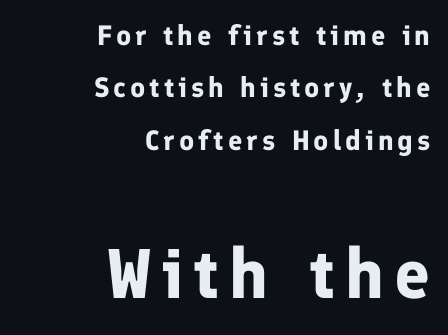
Unlike italic type, these characters show no tilt at all. Compare the two chunks: the lower has the greater cap height. The compositor pushed each line to the right boundary. Type style note: lacks serifs.
